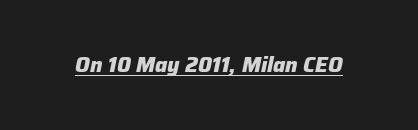
{"italic": "yes", "lean": "right", "slant_degrees": 12, "bold": "yes", "underline": "yes", "letter_spacing": "normal", "letter_spacing_em": 0.0, "glyph_px": 21}
